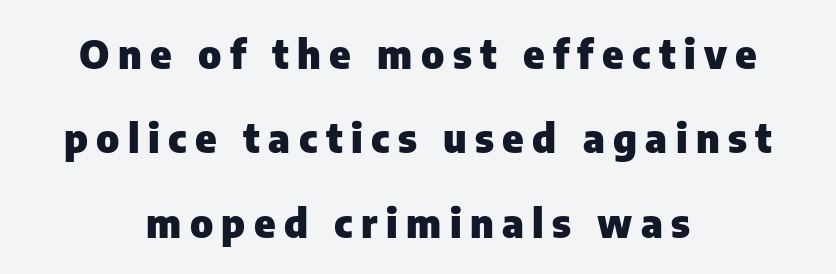
{"serif": "no", "italic": "no", "bold": "yes", "weight": "heavy", "width": "normal", "stroke_contrast": "low", "x_height": "medium", "monospaced": "no", "underline": "no", "align": "center", "line_spacing": "loose", "line_spacing_ratio": 2.11, "letter_spacing": "wide", "letter_spacing_em": 0.21, "glyph_px": 40}
